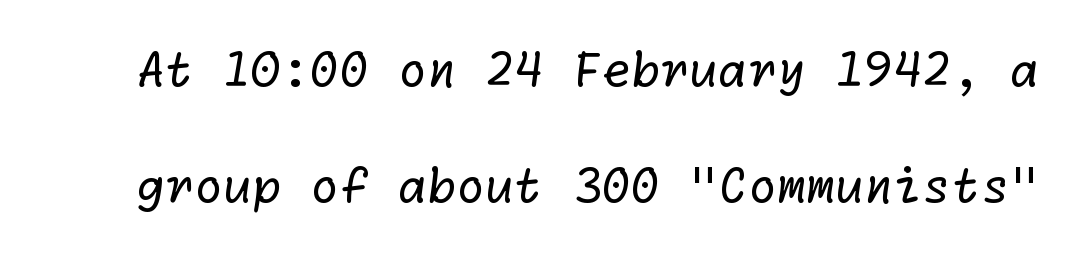
Q: Is the text bold? A: No.
Q: Is the typeface a serif or a sans-serif typeface? A: Sans-serif.
Q: Is the text underlined? A: No.
Q: Is the spacing between letters normal or unusually wide? A: Normal.
Q: Is the spacing between lines tight, normal or loose? A: Loose.
Q: Width (condensed, normal, or wide)? A: Normal.
Q: Stroke contrast? A: Low.
Q: x-height? A: Medium.
